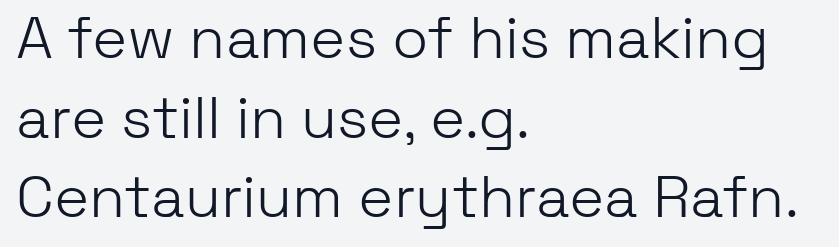
Q: Is the text bold? A: No.
Q: Is the text italic (slanted)? A: No, it is upright.
Q: Is the typeface a serif or a sans-serif typeface? A: Sans-serif.
Q: Is the text underlined? A: No.
Q: How is the paragraph aligned? A: Left-aligned.
Q: Is the spacing between letters normal or unusually wide? A: Normal.
Q: Is the spacing between lines tight, normal or loose? A: Normal.
Q: Width (condensed, normal, or wide)? A: Normal.
Q: Stroke contrast? A: Low.
Q: x-height? A: Medium.
Q: Monospaced? A: No.
